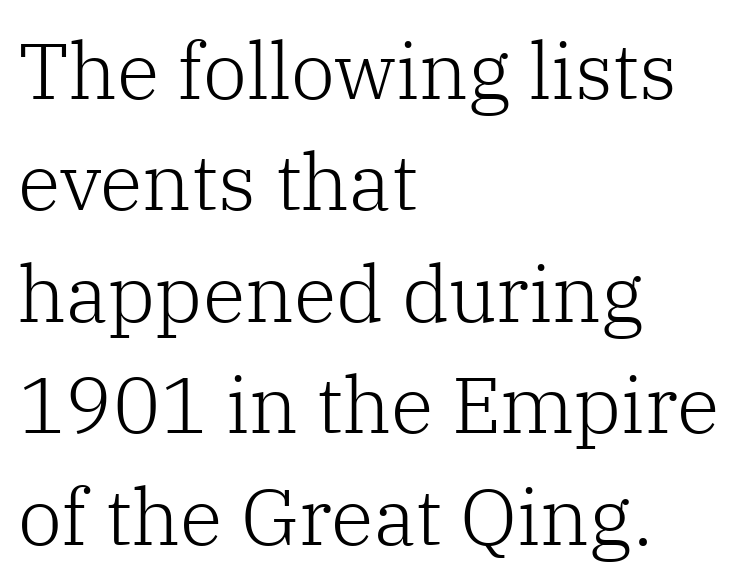
Q: Is the text bold? A: No.
Q: Is the text italic (slanted)? A: No, it is upright.
Q: Is the typeface a serif or a sans-serif typeface? A: Serif.
Q: Is the text underlined? A: No.
Q: How is the paragraph aligned? A: Left-aligned.
Q: Is the spacing between letters normal or unusually wide? A: Normal.
Q: Is the spacing between lines tight, normal or loose? A: Normal.
Q: Width (condensed, normal, or wide)? A: Normal.
Q: Stroke contrast? A: Low.
Q: x-height? A: Medium.
Q: Monospaced? A: No.
